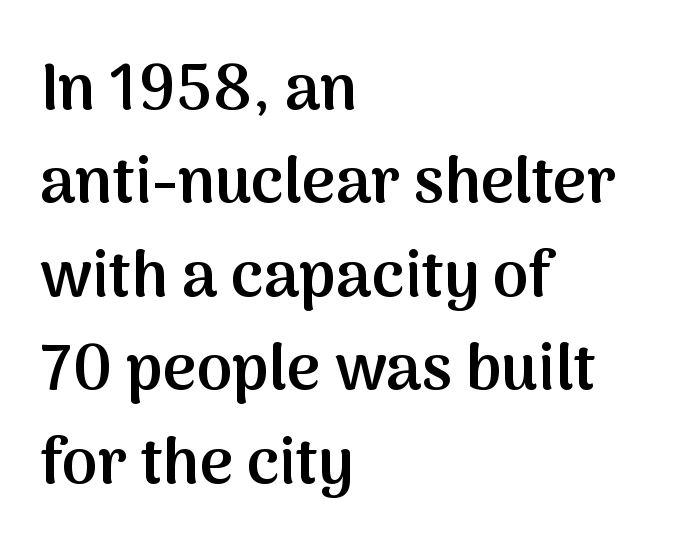
No extra tracking has been applied to these lines. The setting favours the left margin, as ordinary paragraphs usually do. Firm but not heavy-handed strokes: this text is semibold. Grotesque or geometric, the face here clearly has no serifs. Letters rest on an invisible, unmarked baseline.
